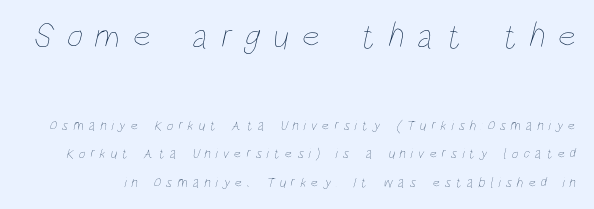
{"bold": "no", "weight": "thin", "width": "condensed", "stroke_contrast": "low", "x_height": "large", "monospaced": "no", "underline": "no", "line_spacing": "loose", "line_spacing_ratio": 2.03, "letter_spacing": "wide", "letter_spacing_em": 0.36, "larger_block": "first", "size_ratio": 2.5, "glyph_px": 35}
